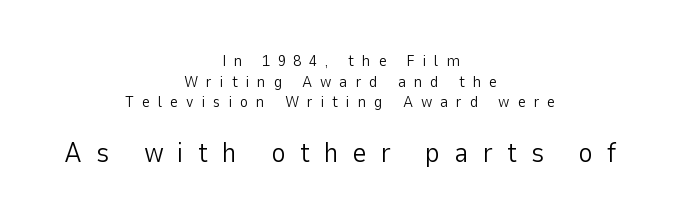
The image shows 28 px light sans-serif type, upright; set centered, normal line spacing (1.29x), unusually wide letter spacing (+0.49 em), not underlined; the second (bottom) block is 1.75x larger; low stroke contrast and a medium x-height.
